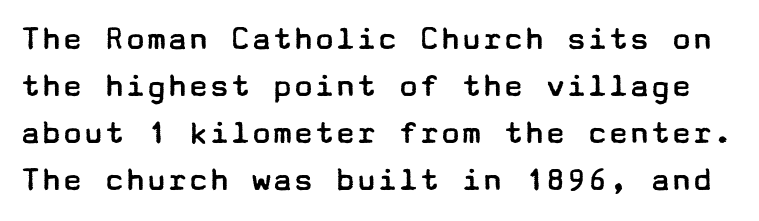
Whoever set this chose a conventional vertical rhythm. The cut favours lightness, reaching ordinary text weight at its darkest. These lines are composed in type without serifs. Characters remain perfectly vertical along every line. Honestly, the letter spacing is just normal — you wouldn't notice it.
